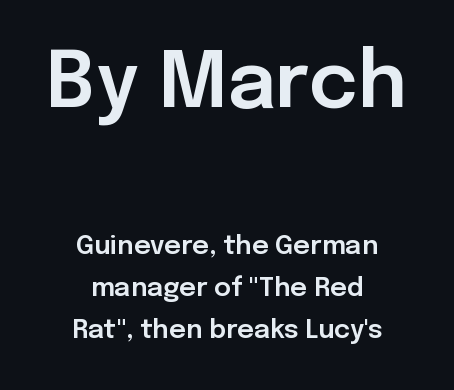
Q: Is the text italic (slanted)? A: No, it is upright.
Q: Is the typeface a serif or a sans-serif typeface? A: Sans-serif.
Q: Is the text underlined? A: No.
Q: How is the paragraph aligned? A: Centered.
Q: Is the spacing between letters normal or unusually wide? A: Normal.
Q: Is the spacing between lines tight, normal or loose? A: Normal.
Q: Which block of text is set in a larger size, the first (top) or the second (bottom)? A: The first (top) one.
Q: Width (condensed, normal, or wide)? A: Normal.
Q: Stroke contrast? A: Low.
Q: x-height? A: Medium.
Q: Monospaced? A: No.
